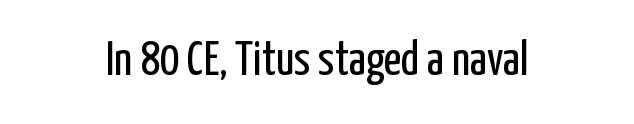
Is there any slant? The stems are plumb. Decoration check: the copy has no underline. Words appear dense and cohesive because spacing is normal. This is sans-serif lettering, the kind often seen on screens and signage. The typeface has the unassuming heft of standard copy or less. Looks like regular typesetting: each glyph gets only the width it needs.
